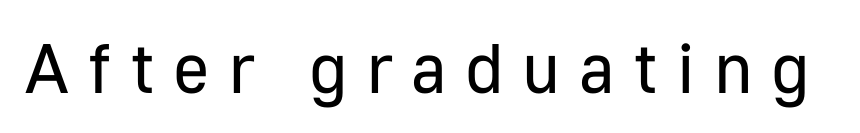
The image shows 70 px regular-weight sans-serif type, upright; set unusually wide letter spacing (+0.26 em), not underlined; low stroke contrast and a medium x-height.
